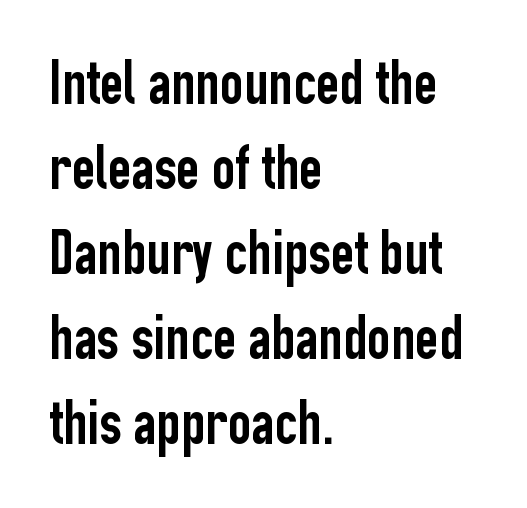
Q: Is the text italic (slanted)? A: No, it is upright.
Q: Is the typeface a serif or a sans-serif typeface? A: Sans-serif.
Q: Is the text underlined? A: No.
Q: How is the paragraph aligned? A: Left-aligned.
Q: Is the spacing between letters normal or unusually wide? A: Normal.
Q: Is the spacing between lines tight, normal or loose? A: Normal.
Q: Width (condensed, normal, or wide)? A: Condensed.
Q: Stroke contrast? A: Low.
Q: x-height? A: Medium.
Q: Monospaced? A: No.
